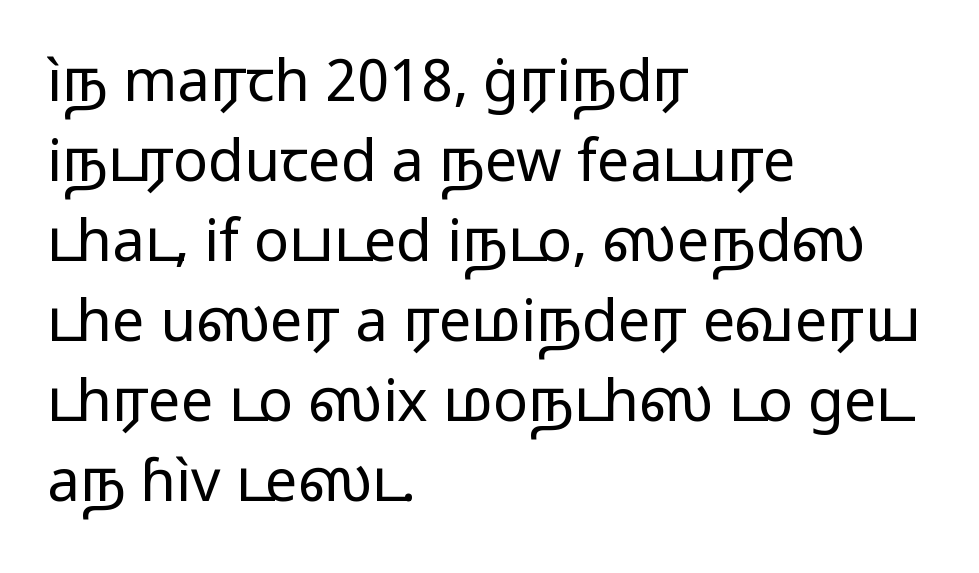
The image shows 58 px regular-weight, wide sans-serif type, upright; set left-aligned, normal line spacing (1.38x), normal letter spacing, not underlined; low stroke contrast and a medium x-height.
